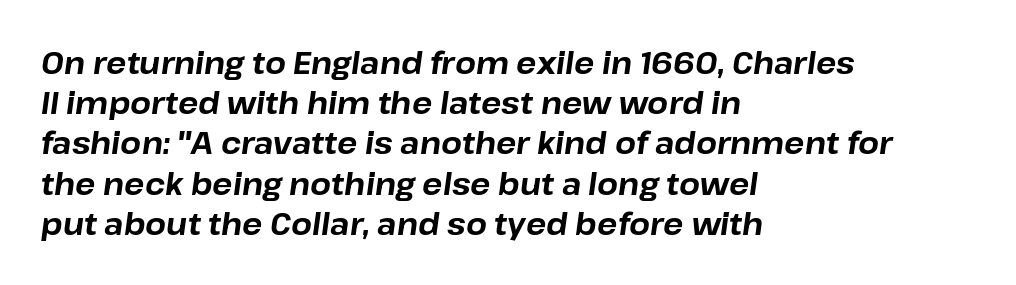
The image shows 30 px bold type, italic (leaning right); set left-aligned, normal line spacing (1.34x), normal letter spacing, not underlined; low stroke contrast and a medium x-height.
